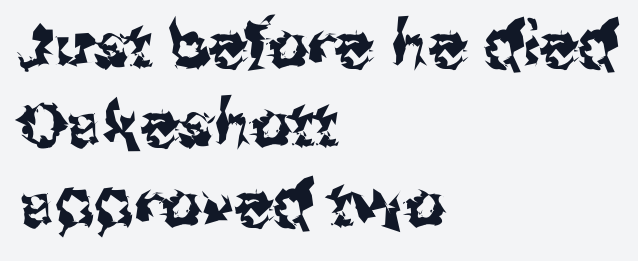
Q: Is the text italic (slanted)? A: No, it is upright.
Q: Is the typeface a serif or a sans-serif typeface? A: Sans-serif.
Q: Is the text underlined? A: No.
Q: How is the paragraph aligned? A: Left-aligned.
Q: Is the spacing between letters normal or unusually wide? A: Normal.
Q: Is the spacing between lines tight, normal or loose? A: Normal.
Q: Width (condensed, normal, or wide)? A: Normal.
Q: Stroke contrast? A: Medium.
Q: x-height? A: Medium.
Q: Monospaced? A: No.
